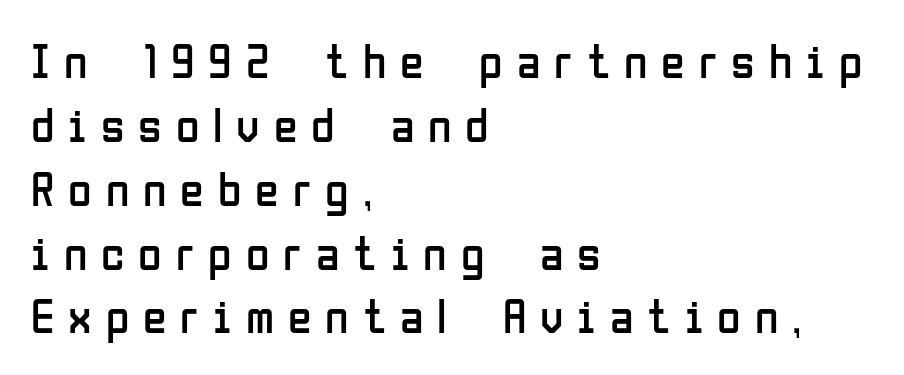
The image shows 48 px regular-weight, condensed sans-serif type, upright; set left-aligned, normal line spacing (1.33x), unusually wide letter spacing (+0.29 em), not underlined; low stroke contrast and a medium x-height.
